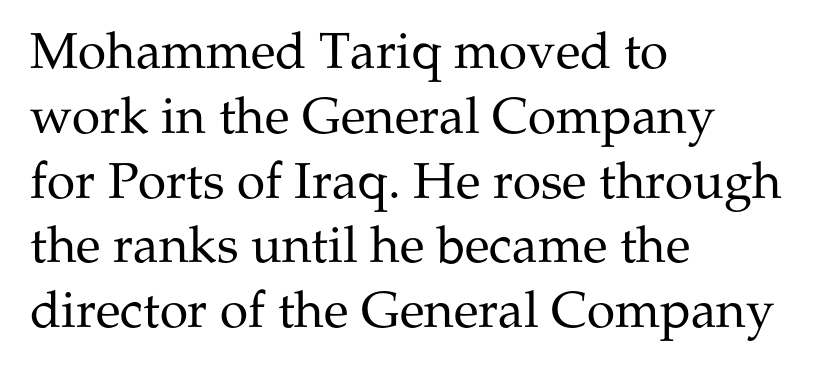
The image shows 51 px regular-weight serif type, upright; set left-aligned, normal line spacing (1.27x), normal letter spacing, not underlined; medium stroke contrast and a medium x-height.
